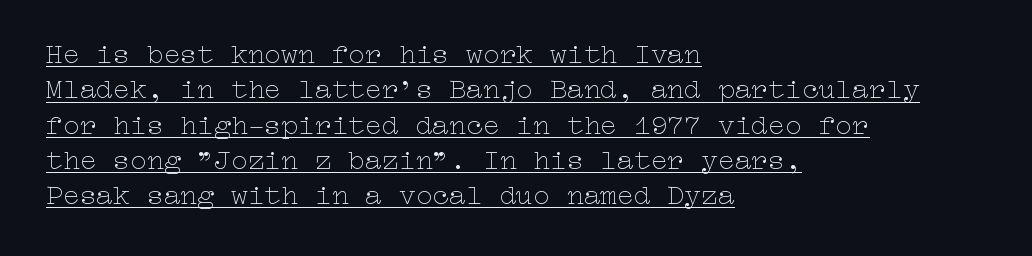
A typographer would call this underscored text. Every row of glyphs begins at an identical x-position on the left. Quick note: interline space is typical. Does extra space separate the letters? No, they use regular spacing. Posture: straight, roman, zero tilt. A quiet, ordinary-to-light weight characterises the typeface.
